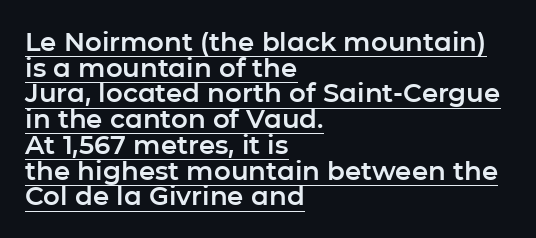
The image shows 26 px text type, upright; set left-aligned, tight line spacing (0.99x), normal letter spacing, underlined.
